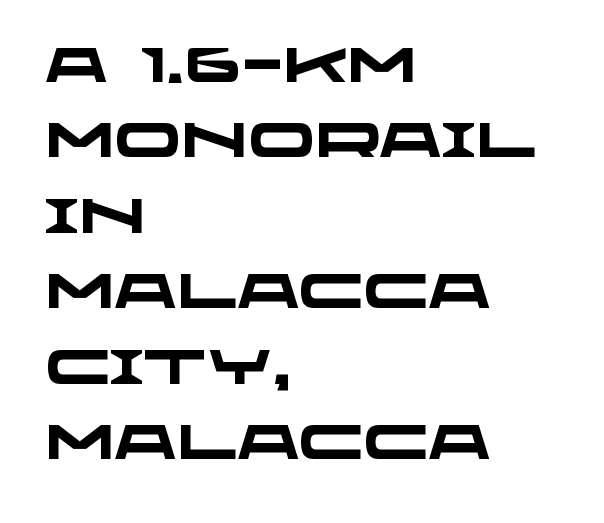
{"serif": "no", "bold": "yes", "weight": "heavy", "width": "wide", "stroke_contrast": "low", "x_height": "large", "monospaced": "no", "underline": "no", "align": "left", "line_spacing": "normal", "line_spacing_ratio": 1.54, "letter_spacing": "normal", "letter_spacing_em": 0.0, "glyph_px": 49}
